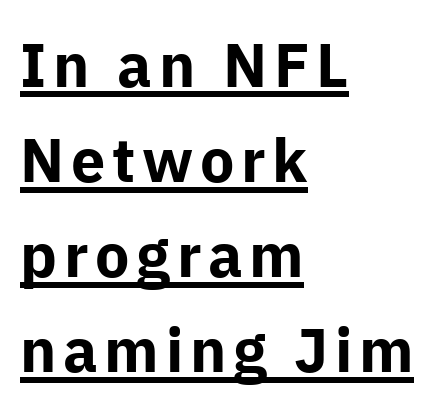
The lines are quadded left. The specimen reads as upright at a glance. The characters look thick and weighty, a clear bold. This sample carries an underscore along the baseline area.
